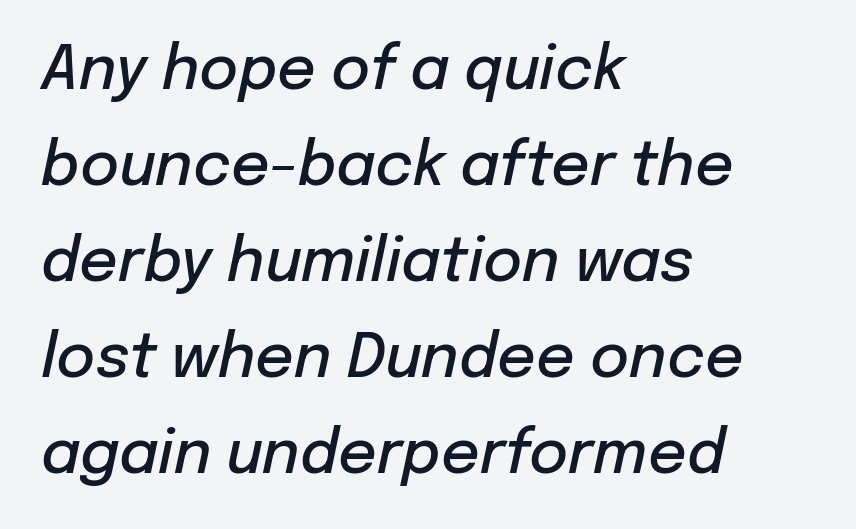
The image shows 60 px semibold type, italic (leaning right); set left-aligned, normal line spacing (1.6x), normal letter spacing, not underlined; low stroke contrast and a medium x-height.
